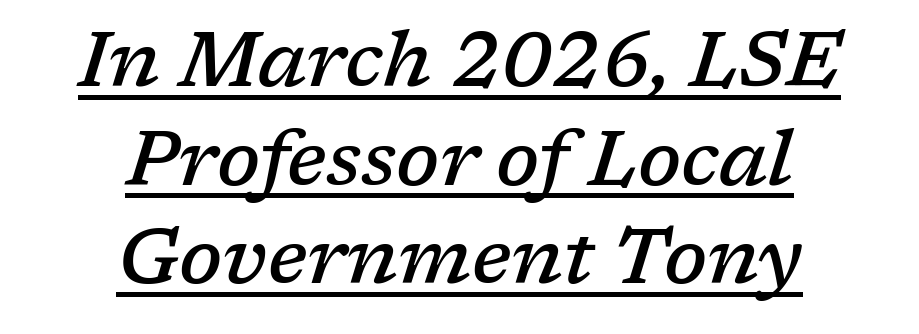
{"serif": "yes", "italic": "yes", "lean": "right", "slant_degrees": 17, "bold": "semi", "weight": "semibold", "width": "normal", "stroke_contrast": "low", "x_height": "medium", "monospaced": "no", "underline": "yes", "align": "center", "line_spacing": "normal", "line_spacing_ratio": 1.28, "letter_spacing": "normal", "letter_spacing_em": 0.0, "glyph_px": 77}
